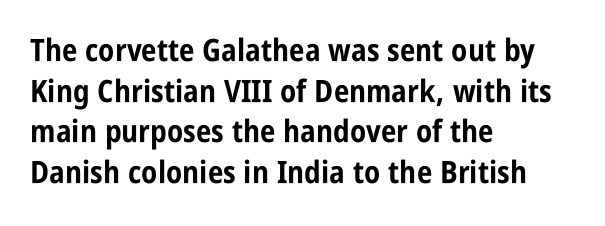
{"serif": "no", "italic": "no", "bold": "yes", "weight": "bold", "width": "condensed", "stroke_contrast": "low", "x_height": "large", "monospaced": "no", "underline": "no", "align": "left", "line_spacing": "normal", "line_spacing_ratio": 1.31, "letter_spacing": "normal", "letter_spacing_em": 0.0, "glyph_px": 31}
